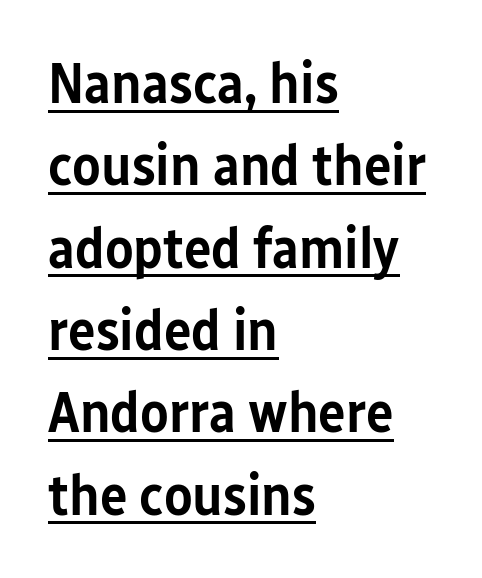
{"serif": "no", "italic": "no", "bold": "semi", "weight": "semibold", "width": "condensed", "stroke_contrast": "low", "x_height": "medium", "monospaced": "no", "underline": "yes", "align": "left", "line_spacing": "normal", "line_spacing_ratio": 1.42, "letter_spacing": "normal", "letter_spacing_em": 0.0, "glyph_px": 58}
